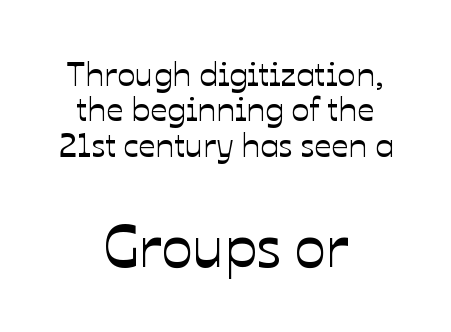
The image shows 59 px text type, upright; set centered, tight line spacing (1.04x), normal letter spacing, not underlined; the second (bottom) block is 1.74x larger; low stroke contrast and a medium x-height.
